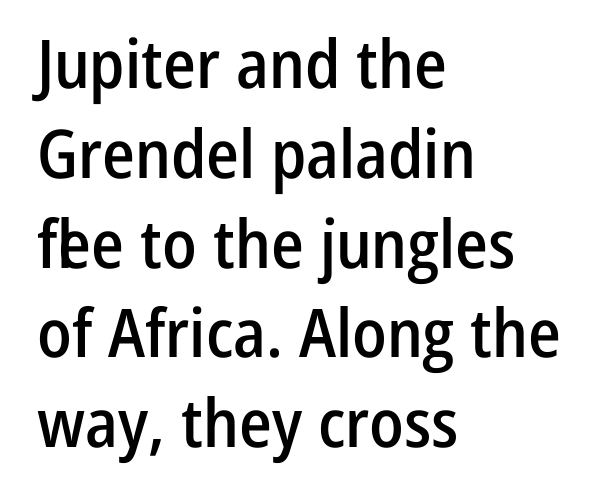
{"serif": "no", "italic": "no", "bold": "semi", "weight": "semibold", "width": "condensed", "stroke_contrast": "low", "x_height": "medium", "monospaced": "no", "underline": "no", "align": "left", "line_spacing": "normal", "line_spacing_ratio": 1.34, "letter_spacing": "normal", "letter_spacing_em": 0.0, "glyph_px": 67}
